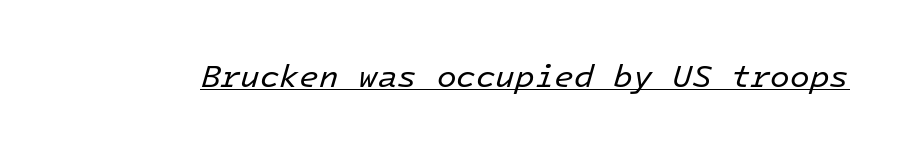
Honestly, the underline is the first thing you notice here. This is oblique type, the kind used for emphasis or titles. On a weight scale, this lands at 450 or below. Nobody touched the tracking dial on this one. Spacing verdict: monospaced, one width for all characters.
